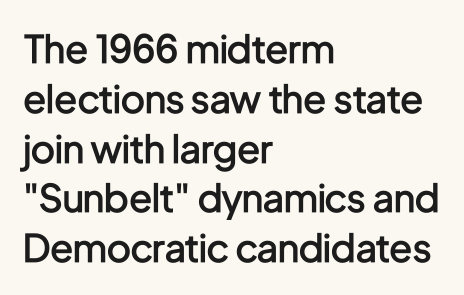
The image shows 38 px semibold, condensed sans-serif type, upright; set left-aligned, normal line spacing (1.31x), normal letter spacing, not underlined; low stroke contrast and a medium x-height.
